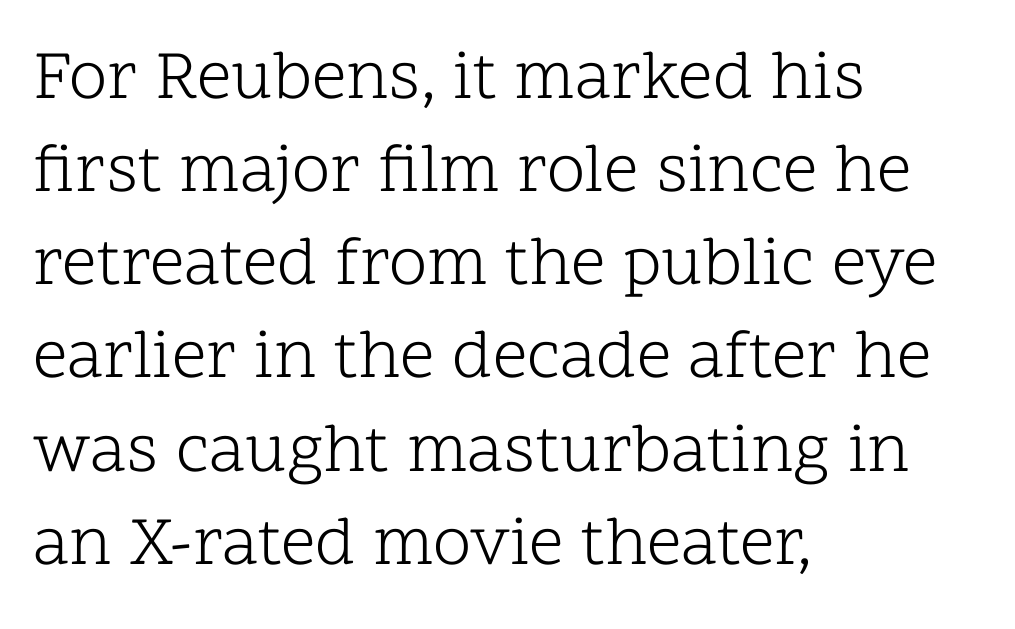
The image shows 69 px light serif type, upright; set left-aligned, normal line spacing (1.35x), normal letter spacing, not underlined; low stroke contrast and a medium x-height.
